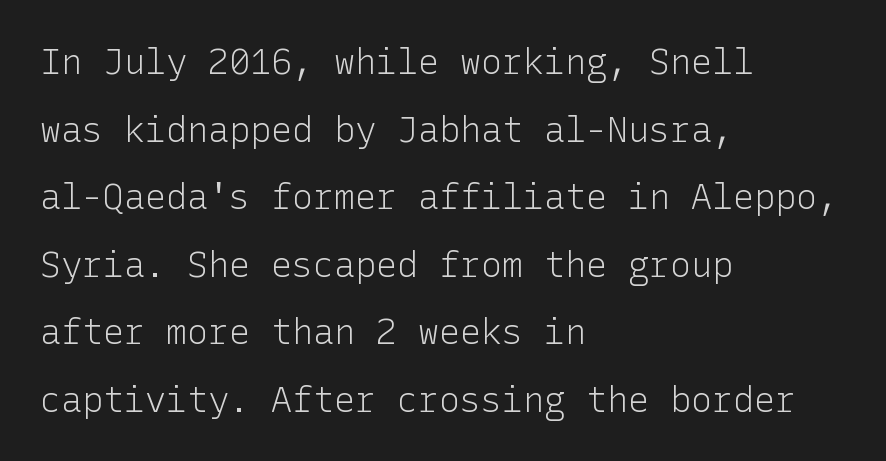
Q: Is the text bold? A: No.
Q: Is the text italic (slanted)? A: No, it is upright.
Q: Is the typeface a serif or a sans-serif typeface? A: Sans-serif.
Q: Is the text underlined? A: No.
Q: How is the paragraph aligned? A: Left-aligned.
Q: Is the spacing between letters normal or unusually wide? A: Normal.
Q: Is the spacing between lines tight, normal or loose? A: Loose.
Q: Width (condensed, normal, or wide)? A: Normal.
Q: Stroke contrast? A: Low.
Q: x-height? A: Medium.
